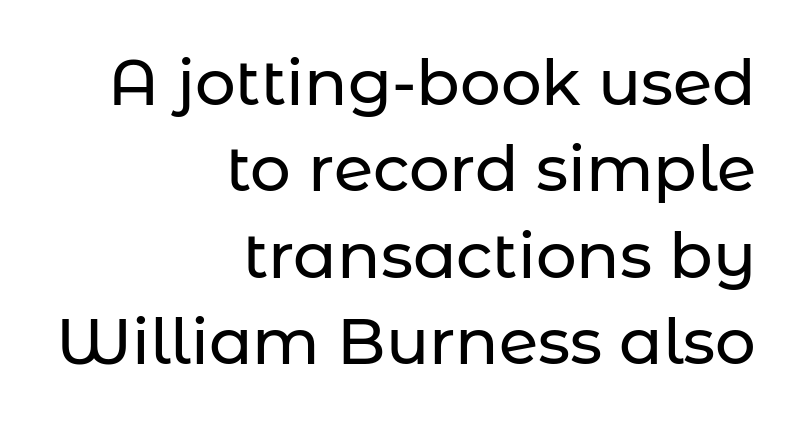
{"serif": "no", "italic": "no", "width": "normal", "stroke_contrast": "low", "x_height": "medium", "monospaced": "no", "underline": "no", "align": "right", "line_spacing": "normal", "line_spacing_ratio": 1.35, "letter_spacing": "normal", "letter_spacing_em": 0.0, "glyph_px": 64}
